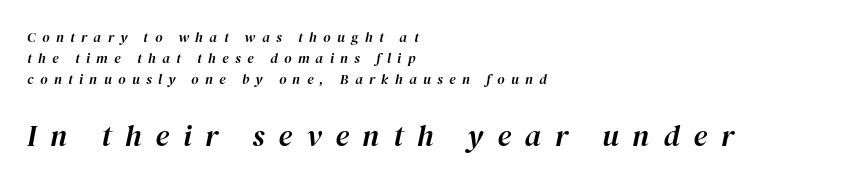
Q: Is the text italic (slanted)? A: Yes, it leans right by about 12 degrees.
Q: Is the text underlined? A: No.
Q: How is the paragraph aligned? A: Left-aligned.
Q: Is the spacing between letters normal or unusually wide? A: Unusually wide.
Q: Is the spacing between lines tight, normal or loose? A: Normal.
Q: Which block of text is set in a larger size, the first (top) or the second (bottom)? A: The second (bottom) one.
Q: Width (condensed, normal, or wide)? A: Normal.
Q: Stroke contrast? A: High.
Q: x-height? A: Medium.
Q: Monospaced? A: No.
